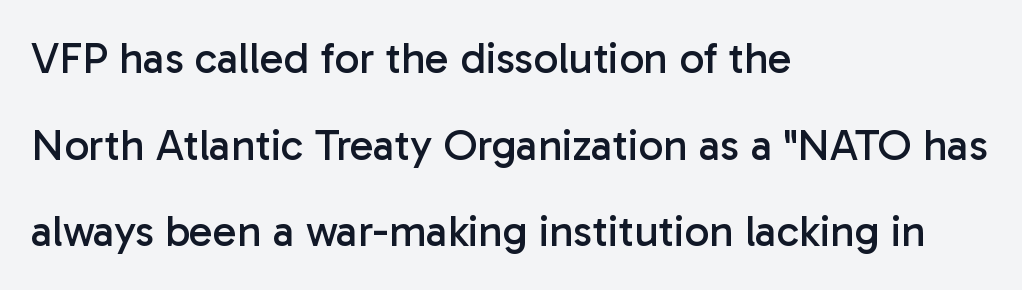
The image shows 44 px regular-weight sans-serif type, upright; set left-aligned, loose line spacing (1.97x), normal letter spacing, not underlined; low stroke contrast and a medium x-height.
